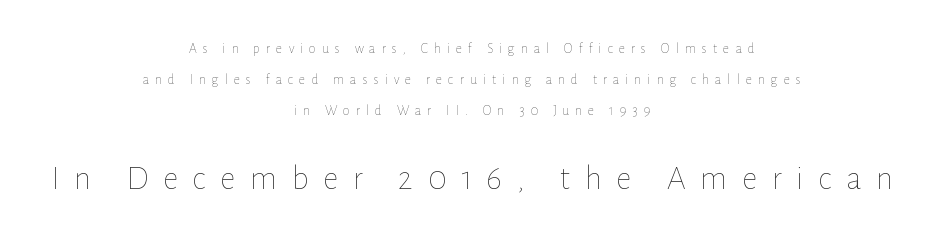
Characters follow at a spacing far wider than the type designer built in. The passage shown is not bold in any degree. The rendering enlarges the type as you move from the upper chunk to the lower. Is there much room between lines? Yes — plenty of vertical air separates them. Do the characters align in a grid? No, the font is proportional. The passage is arranged like a title page — every line centered.
